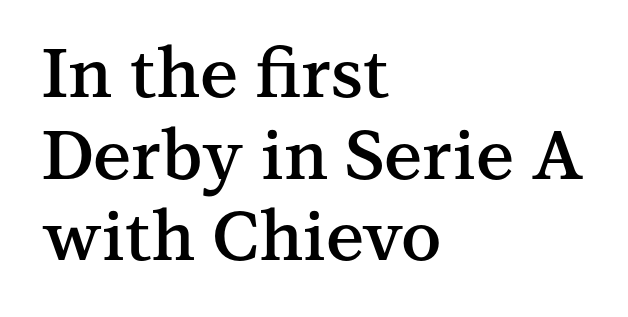
Q: Is the text bold? A: Semi-bold.
Q: Is the text italic (slanted)? A: No, it is upright.
Q: Is the typeface a serif or a sans-serif typeface? A: Serif.
Q: Is the text underlined? A: No.
Q: How is the paragraph aligned? A: Left-aligned.
Q: Is the spacing between letters normal or unusually wide? A: Normal.
Q: Width (condensed, normal, or wide)? A: Normal.
Q: Stroke contrast? A: Medium.
Q: x-height? A: Medium.
Q: Monospaced? A: No.
